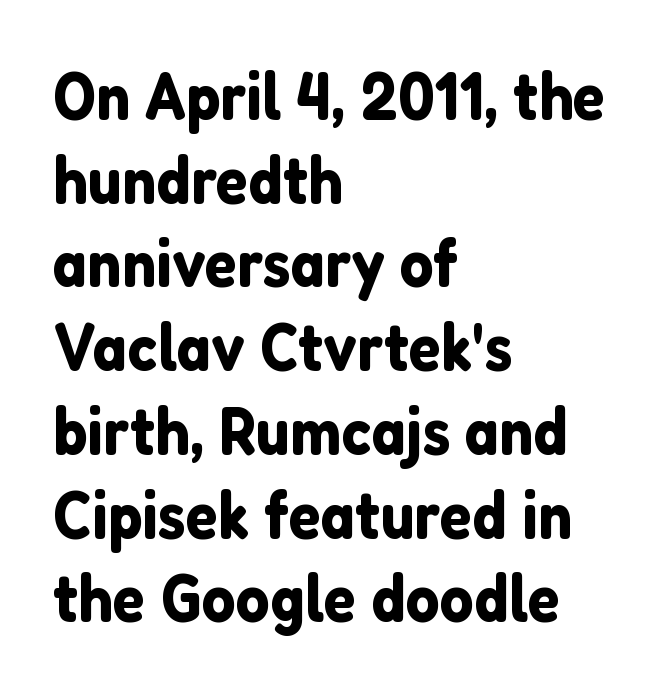
The image shows 67 px sans-serif type, upright; set left-aligned, normal line spacing (1.25x), normal letter spacing, not underlined; low stroke contrast and a medium x-height.
